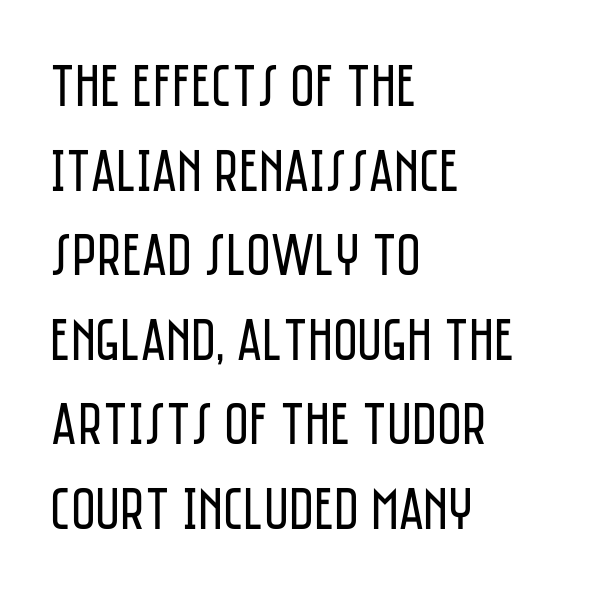
The image shows 60 px regular-weight, condensed sans-serif type, upright; set left-aligned, normal line spacing (1.41x), normal letter spacing, not underlined; low stroke contrast and a large x-height.
